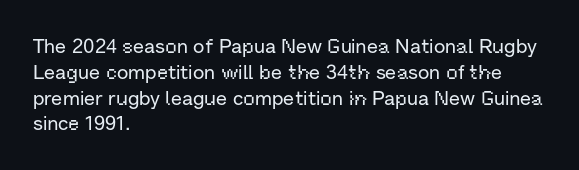
The image shows 20 px text type, upright; set left-aligned, normal line spacing (1.29x), normal letter spacing, not underlined.
